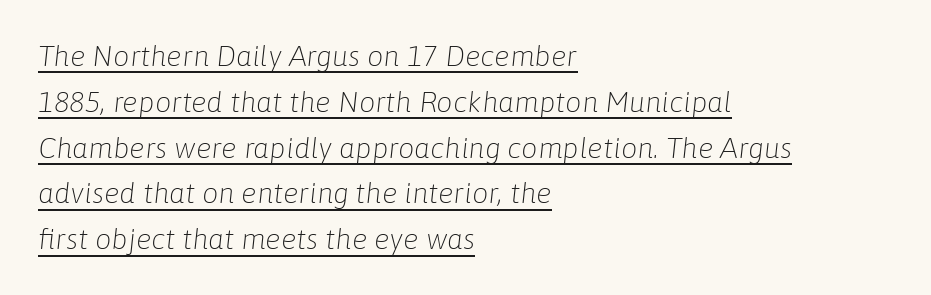
The image shows 29 px light type, italic (leaning right); set left-aligned, normal line spacing (1.58x), normal letter spacing, underlined; low stroke contrast and a medium x-height.
